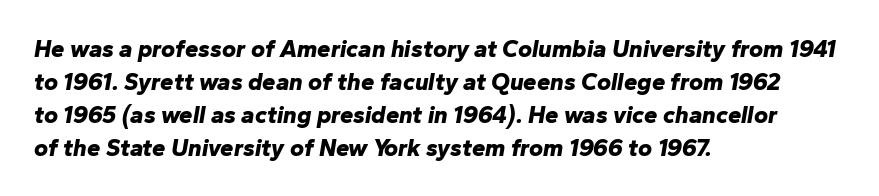
The image shows 24 px bold type, italic (leaning right); set left-aligned, normal line spacing (1.37x), normal letter spacing, not underlined.
